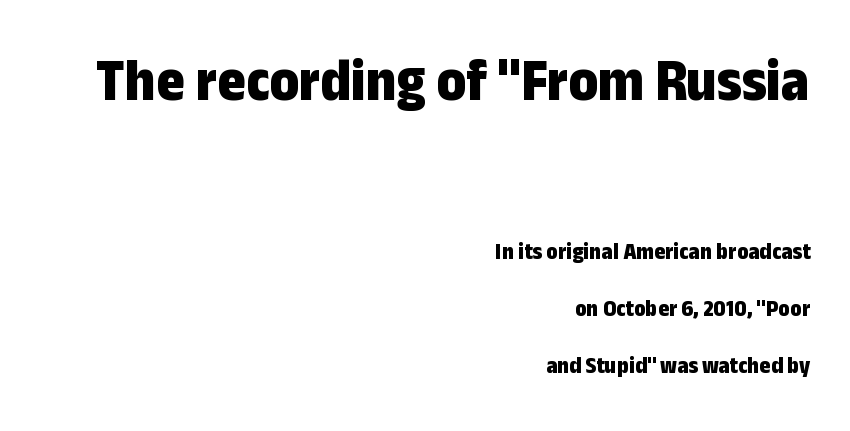
{"serif": "no", "italic": "no", "bold": "yes", "weight": "bold", "width": "condensed", "stroke_contrast": "low", "x_height": "medium", "monospaced": "no", "underline": "no", "align": "right", "line_spacing": "loose", "line_spacing_ratio": 2.39, "letter_spacing": "normal", "letter_spacing_em": 0.0, "larger_block": "first", "size_ratio": 2.54, "glyph_px": 61}
